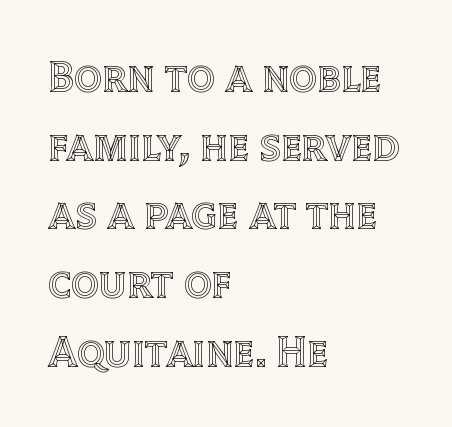
Q: Is the text italic (slanted)? A: No, it is upright.
Q: Is the text underlined? A: No.
Q: How is the paragraph aligned? A: Left-aligned.
Q: Is the spacing between letters normal or unusually wide? A: Normal.
Q: Is the spacing between lines tight, normal or loose? A: Normal.
Q: Width (condensed, normal, or wide)? A: Normal.
Q: x-height? A: Large.
Q: Monospaced? A: No.
